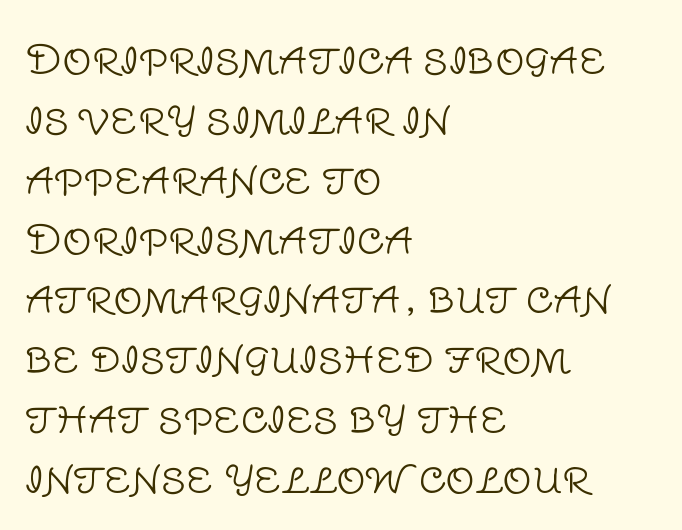
Q: Is the text bold? A: No.
Q: Is the text italic (slanted)? A: Yes.
Q: Is the typeface a serif or a sans-serif typeface? A: Sans-serif.
Q: Is the text underlined? A: No.
Q: How is the paragraph aligned? A: Left-aligned.
Q: Is the spacing between letters normal or unusually wide? A: Normal.
Q: Is the spacing between lines tight, normal or loose? A: Normal.
Q: Width (condensed, normal, or wide)? A: Normal.
Q: Stroke contrast? A: Low.
Q: x-height? A: Large.
Q: Monospaced? A: No.
